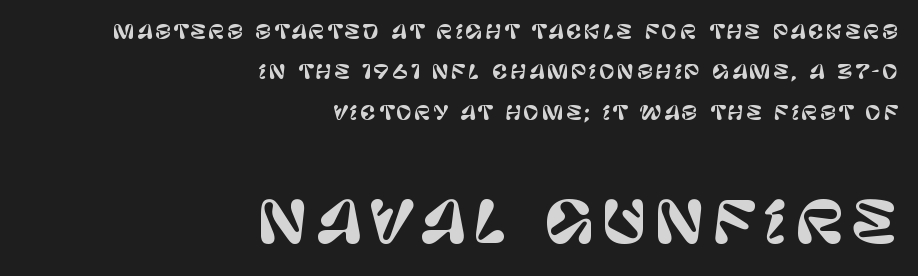
The image shows 57 px sans-serif type; set right-aligned, loose line spacing (2.12x), not underlined; the second (bottom) block is 3.0x larger; low stroke contrast and a large x-height.
